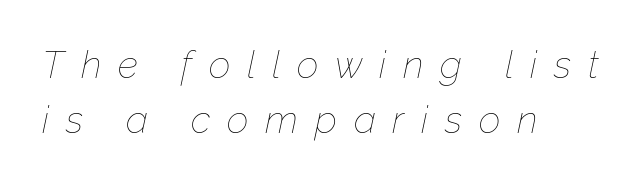
Q: Is the text bold? A: No.
Q: Is the text italic (slanted)? A: Yes, it leans right by about 12 degrees.
Q: Is the text underlined? A: No.
Q: How is the paragraph aligned? A: Left-aligned.
Q: Is the spacing between letters normal or unusually wide? A: Unusually wide.
Q: Is the spacing between lines tight, normal or loose? A: Normal.
Q: Width (condensed, normal, or wide)? A: Normal.
Q: Stroke contrast? A: Low.
Q: x-height? A: Medium.
Q: Monospaced? A: No.
